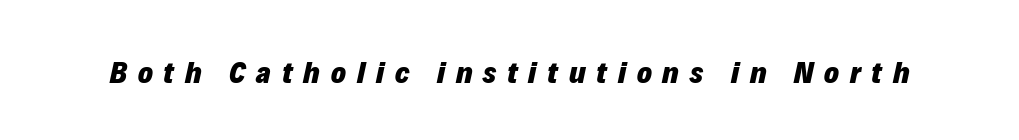
{"italic": "yes", "lean": "right", "slant_degrees": 12, "bold": "yes", "weight": "heavy", "width": "normal", "stroke_contrast": "low", "x_height": "medium", "monospaced": "no", "underline": "no", "letter_spacing": "wide", "letter_spacing_em": 0.35, "glyph_px": 31}
